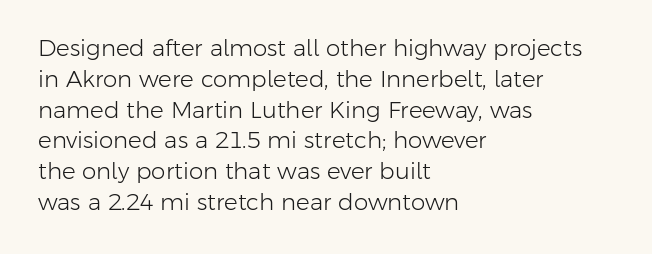
Descenders are the only things crossing below the line. The font sits on the lighter half of the weight spectrum, regular included. Does the copy run flush right? No — it runs flush left. Vertically, the passage feels balanced, rows spaced as you'd expect.
